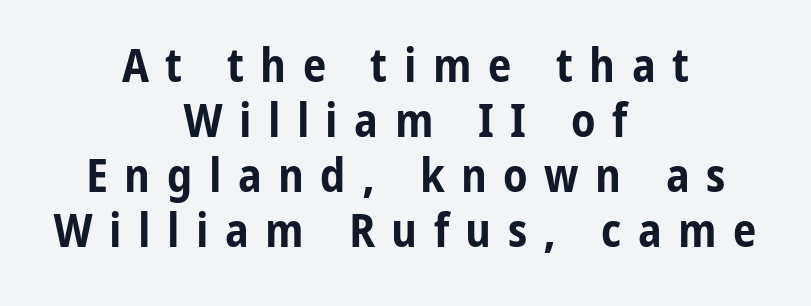
The image shows 47 px bold, condensed sans-serif type, upright; set centered, line spacing 1.17x, unusually wide letter spacing (+0.35 em), not underlined; low stroke contrast and a medium x-height.
